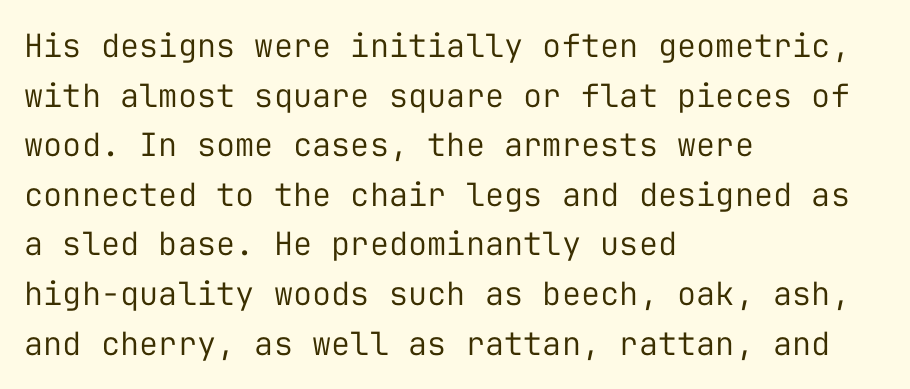
{"serif": "no", "italic": "no", "bold": "no", "weight": "regular", "width": "normal", "stroke_contrast": "low", "x_height": "medium", "monospaced": "yes", "underline": "no", "align": "left", "line_spacing": "normal", "line_spacing_ratio": 1.55, "letter_spacing": "normal", "letter_spacing_em": 0.0, "glyph_px": 32}
